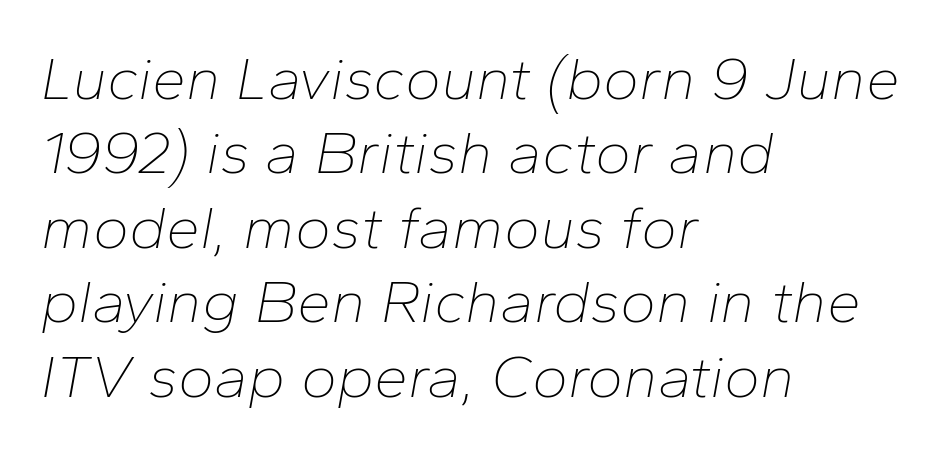
{"italic": "yes", "lean": "right", "slant_degrees": 10, "bold": "no", "weight": "thin", "width": "normal", "stroke_contrast": "low", "x_height": "medium", "monospaced": "no", "underline": "no", "align": "left", "line_spacing_ratio": 1.22, "letter_spacing": "normal", "letter_spacing_em": 0.0, "glyph_px": 61}
